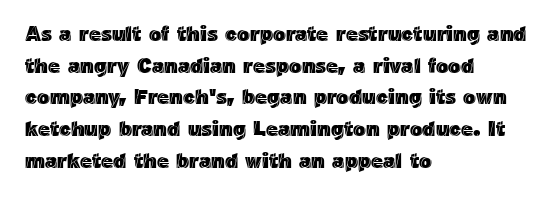
Q: Is the text italic (slanted)? A: No, it is upright.
Q: Is the text underlined? A: No.
Q: How is the paragraph aligned? A: Left-aligned.
Q: Is the spacing between letters normal or unusually wide? A: Normal.
Q: Is the spacing between lines tight, normal or loose? A: Normal.
